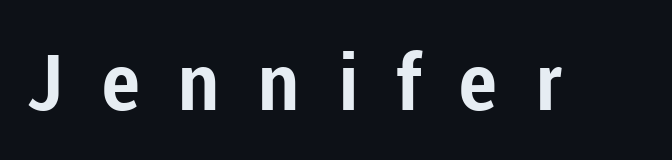
The image shows 77 px bold sans-serif type, upright; set unusually wide letter spacing (+0.48 em), not underlined; low stroke contrast and a medium x-height.
